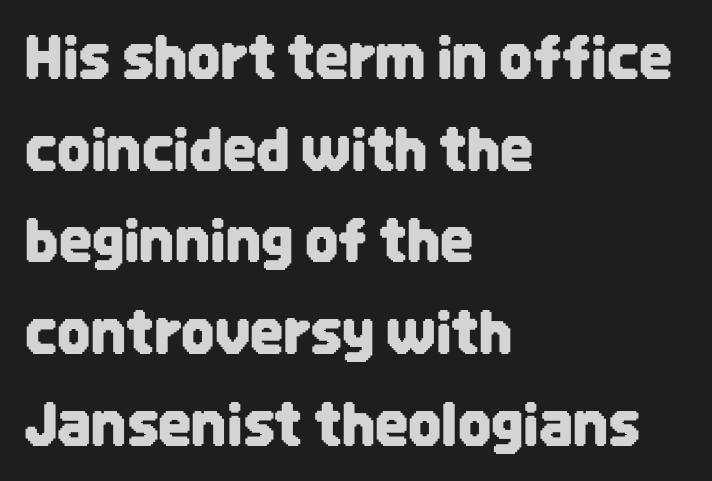
These lines sit exactly where default settings would place them. Glyph-to-glyph distance matches everyday printed text. A classic flush-left, rag-right setting is used for this passage. A typesetter would label this face a sans.
